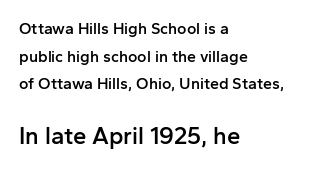
Q: Is the text bold? A: Semi-bold.
Q: Is the text italic (slanted)? A: No, it is upright.
Q: Is the text underlined? A: No.
Q: How is the paragraph aligned? A: Left-aligned.
Q: Is the spacing between letters normal or unusually wide? A: Normal.
Q: Which block of text is set in a larger size, the first (top) or the second (bottom)? A: The second (bottom) one.
